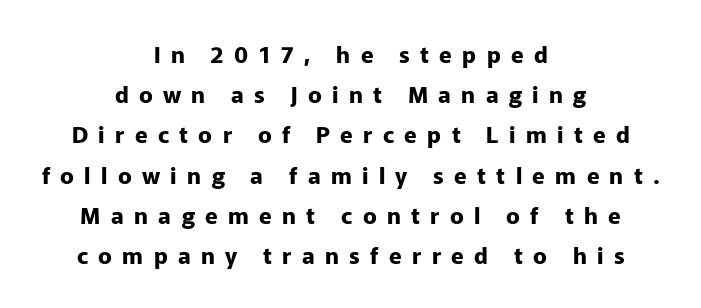
Teacher's note: observe the equal gaps on both sides — that is centered alignment. Every stem runs plumb, perpendicular to the baseline. Caption: expanded tracking, letters set apart. Unmarked baselines from the first word to the last. The glyphs have the mass of a bold cut.
